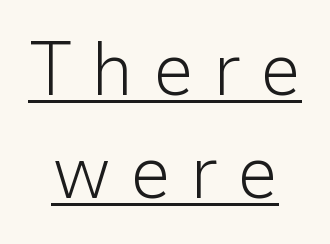
{"serif": "no", "italic": "no", "bold": "no", "weight": "light", "width": "normal", "stroke_contrast": "low", "x_height": "medium", "monospaced": "no", "underline": "yes", "line_spacing": "normal", "line_spacing_ratio": 1.37, "letter_spacing": "wide", "letter_spacing_em": 0.25, "glyph_px": 75}
